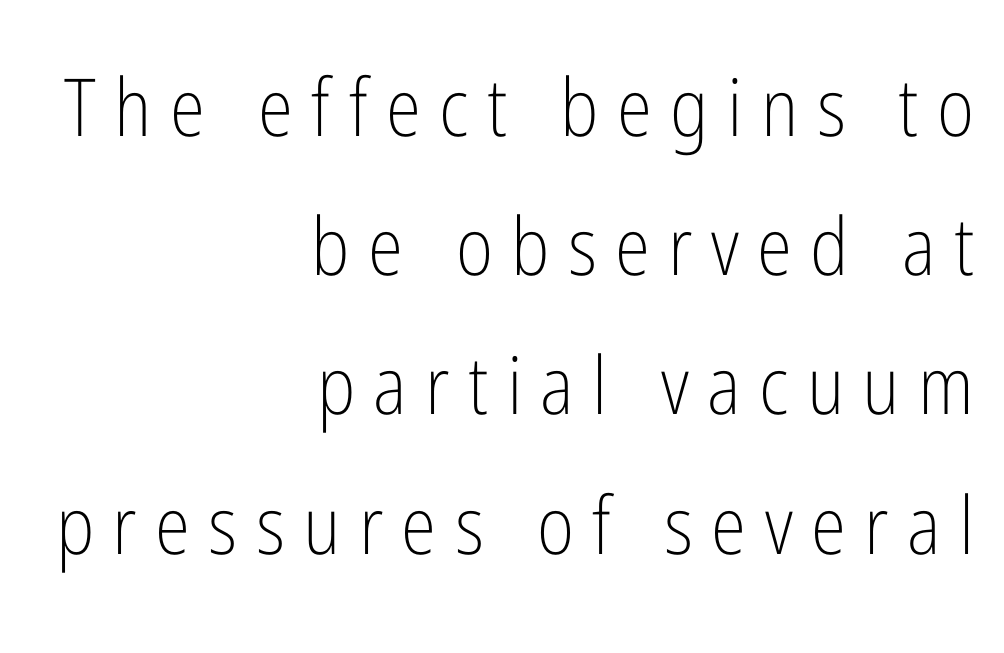
The image shows 80 px light, condensed sans-serif type, upright; set right-aligned, line spacing 1.74x, unusually wide letter spacing (+0.23 em), not underlined; low stroke contrast and a medium x-height.
